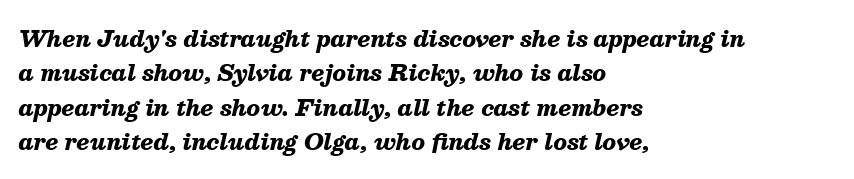
{"italic": "yes", "lean": "right", "slant_degrees": 13, "bold": "yes", "underline": "no", "align": "left", "line_spacing": "normal", "line_spacing_ratio": 1.56, "letter_spacing": "normal", "letter_spacing_em": 0.0, "glyph_px": 22}
